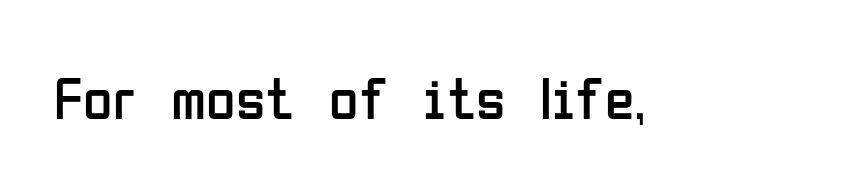
{"serif": "no", "italic": "no", "bold": "no", "weight": "regular", "width": "condensed", "stroke_contrast": "low", "x_height": "medium", "monospaced": "no", "underline": "no", "letter_spacing": "normal", "letter_spacing_em": 0.0, "glyph_px": 60}
